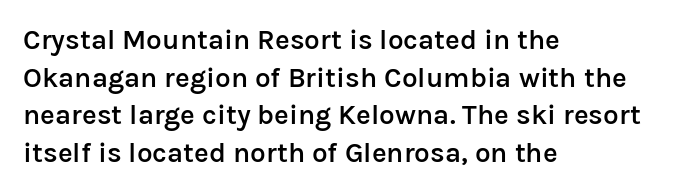
The image shows 28 px semibold sans-serif type, upright; set left-aligned, normal line spacing (1.34x), normal letter spacing, not underlined; low stroke contrast and a medium x-height.
